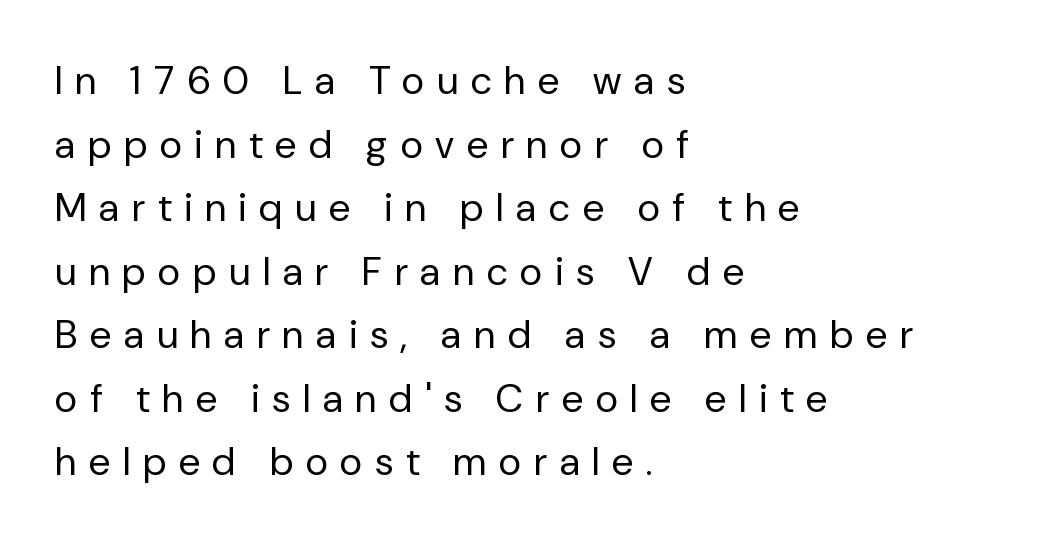
The image shows 39 px regular-weight sans-serif type, upright; set left-aligned, normal line spacing (1.63x), unusually wide letter spacing (+0.33 em), not underlined; low stroke contrast and a medium x-height.
